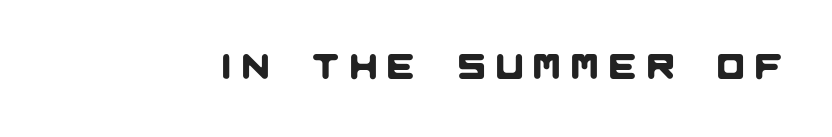
The image shows 36 px sans-serif type; set unusually wide letter spacing (+0.3 em), not underlined; low stroke contrast and a large x-height.
